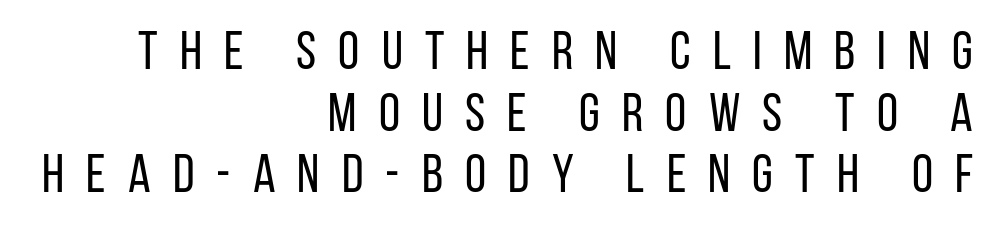
Honestly, the letter spacing is so wide it's the main thing you notice. Serifs: no, the terminals of the letterforms are clean. Counters stay open thanks to moderate or lighter strokes. Vertically, the passage feels compressed, each row crowding the next. Each letter keeps its own natural width here, so spacing adapts to shape.
